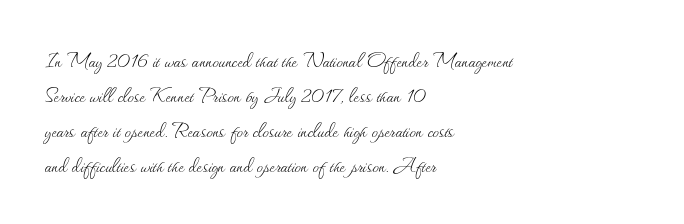
The image shows 25 px text type; set left-aligned, normal line spacing (1.4x), normal letter spacing, not underlined.
